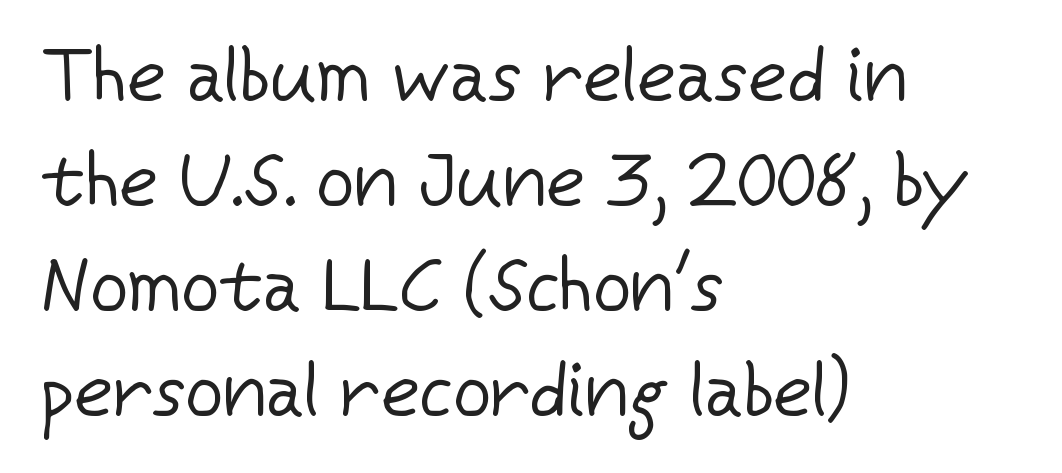
The image shows 75 px regular-weight sans-serif type, upright; set left-aligned, normal line spacing (1.4x), normal letter spacing, not underlined; low stroke contrast and a medium x-height.
